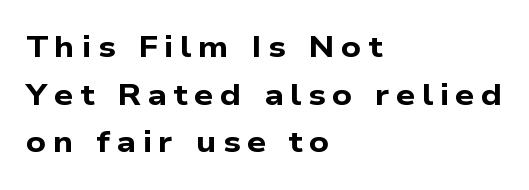
Q: Is the text bold? A: Yes.
Q: Is the typeface a serif or a sans-serif typeface? A: Sans-serif.
Q: Is the text underlined? A: No.
Q: How is the paragraph aligned? A: Left-aligned.
Q: Is the spacing between letters normal or unusually wide? A: Unusually wide.
Q: Is the spacing between lines tight, normal or loose? A: Normal.
Q: Width (condensed, normal, or wide)? A: Wide.
Q: Stroke contrast? A: Low.
Q: x-height? A: Medium.
Q: Monospaced? A: No.
